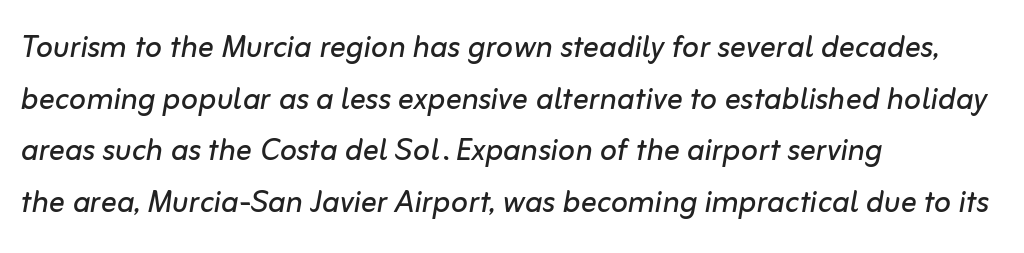
The face used here is rendered with its standard letterfit. Proportional: the letters do not fall into vertical columns. Students, observe: this is what conventionally led text looks like. Is the block centered? No — it sits flush against the left margin. Is this a heavy cut? Hardly; it is regular or lighter. Any mark beneath the type? The region is blank.
